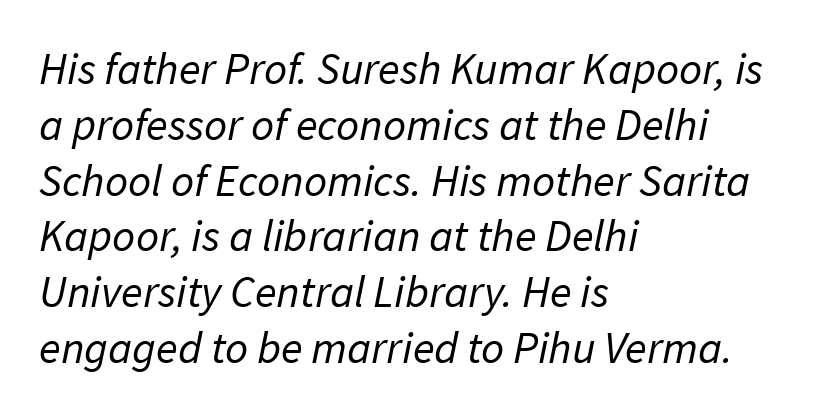
{"serif": "no", "bold": "no", "weight": "regular", "width": "normal", "stroke_contrast": "low", "x_height": "medium", "monospaced": "no", "underline": "no", "align": "left", "line_spacing_ratio": 1.24, "letter_spacing": "normal", "letter_spacing_em": 0.0, "glyph_px": 45}
